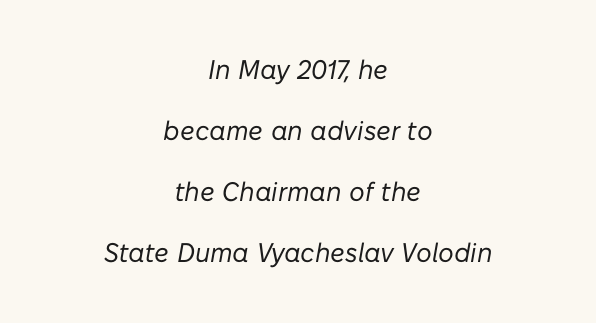
Q: Is the text bold? A: No.
Q: Is the text italic (slanted)? A: Yes, it leans right by about 10 degrees.
Q: Is the text underlined? A: No.
Q: How is the paragraph aligned? A: Centered.
Q: Is the spacing between letters normal or unusually wide? A: Normal.
Q: Is the spacing between lines tight, normal or loose? A: Loose.
